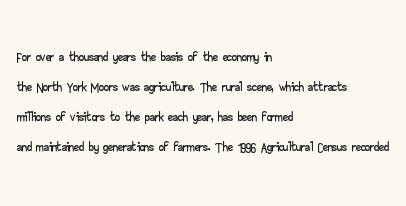
Q: Is the text italic (slanted)? A: No, it is upright.
Q: Is the text underlined? A: No.
Q: How is the paragraph aligned? A: Left-aligned.
Q: Is the spacing between letters normal or unusually wide? A: Normal.
Q: Is the spacing between lines tight, normal or loose? A: Normal.
